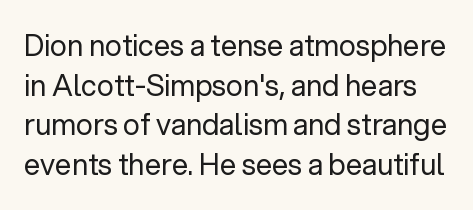
Q: Is the text bold? A: No.
Q: Is the text italic (slanted)? A: No, it is upright.
Q: Is the typeface a serif or a sans-serif typeface? A: Sans-serif.
Q: Is the text underlined? A: No.
Q: Is the spacing between letters normal or unusually wide? A: Normal.
Q: Is the spacing between lines tight, normal or loose? A: Normal.
Q: Width (condensed, normal, or wide)? A: Normal.
Q: Stroke contrast? A: Low.
Q: x-height? A: Medium.
Q: Monospaced? A: No.
